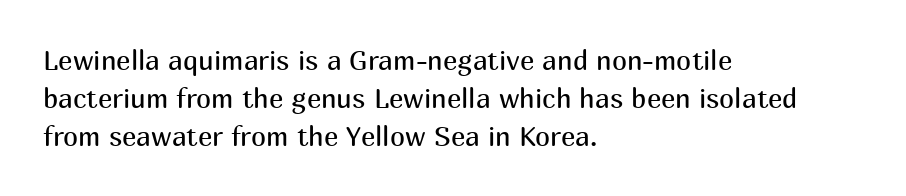
The designer left line spacing at the default. A classic flush-left, rag-right setting is used for this passage. The font sits on the lighter half of the weight spectrum, regular included. The letters stand straight up with perfectly vertical stems. No word sits above an underline.
